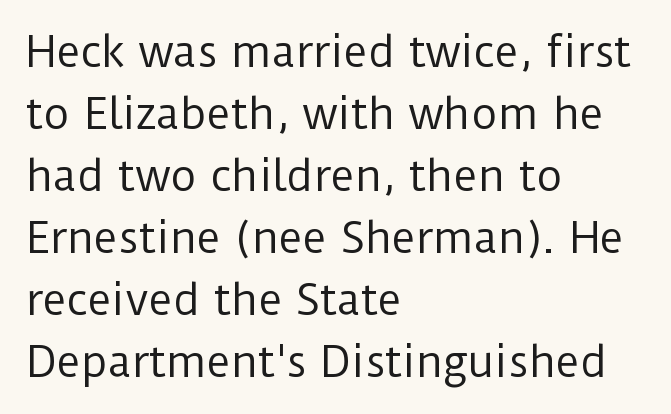
Q: Is the text bold? A: No.
Q: Is the text italic (slanted)? A: No, it is upright.
Q: Is the typeface a serif or a sans-serif typeface? A: Sans-serif.
Q: Is the text underlined? A: No.
Q: How is the paragraph aligned? A: Left-aligned.
Q: Is the spacing between letters normal or unusually wide? A: Normal.
Q: Is the spacing between lines tight, normal or loose? A: Normal.
Q: Width (condensed, normal, or wide)? A: Normal.
Q: Stroke contrast? A: Low.
Q: x-height? A: Medium.
Q: Monospaced? A: No.
